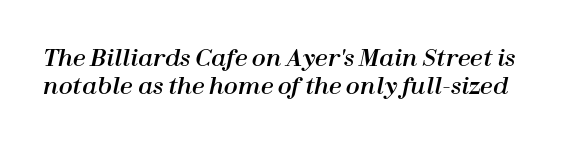
Q: Is the text italic (slanted)? A: Yes, it leans right by about 12 degrees.
Q: Is the text underlined? A: No.
Q: Is the spacing between letters normal or unusually wide? A: Normal.
